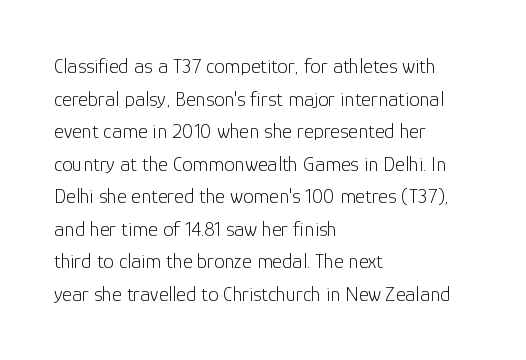
Q: Is the text bold? A: No.
Q: Is the text italic (slanted)? A: No, it is upright.
Q: Is the text underlined? A: No.
Q: How is the paragraph aligned? A: Left-aligned.
Q: Is the spacing between letters normal or unusually wide? A: Normal.
Q: Is the spacing between lines tight, normal or loose? A: Normal.
